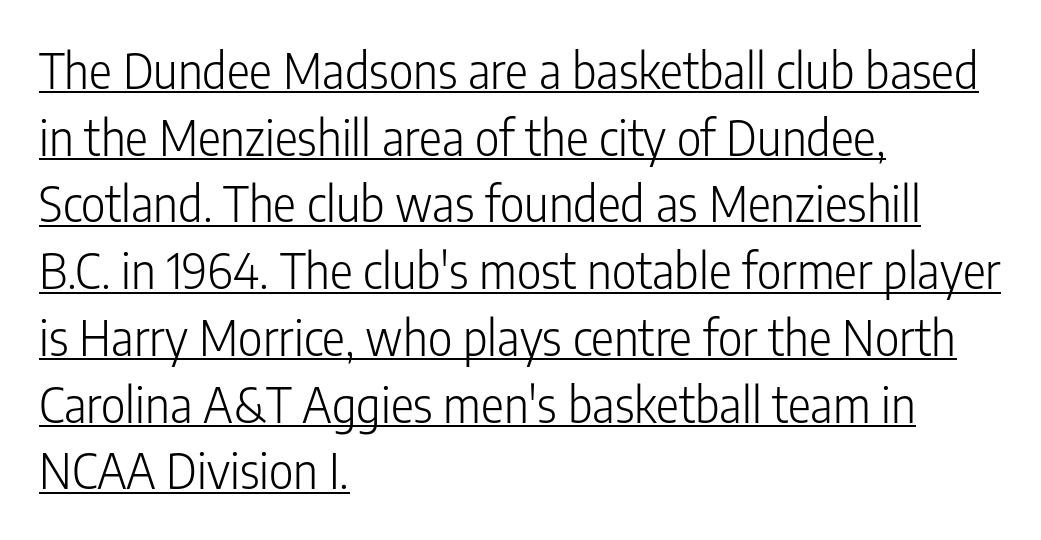
Horizontal alignment here is leftward, the default for most running prose. The string is rendered with underlining switched on. The passage shown is typed in a proportional face where columns would drift. Counters stay open thanks to moderate or lighter strokes.
